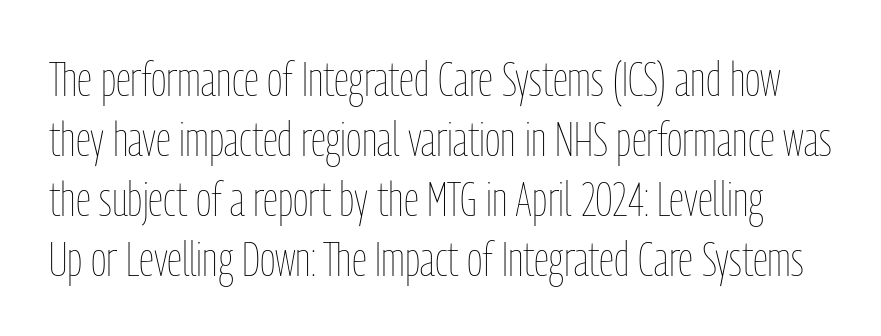
A roman cut, with each character standing at attention. No extra tracking has been applied to these lines. The rendering uses natural spacing where letterforms have individual widths. Caption: face not bold, strokes unweighted. Vertically, the passage feels balanced, rows spaced as you'd expect.
